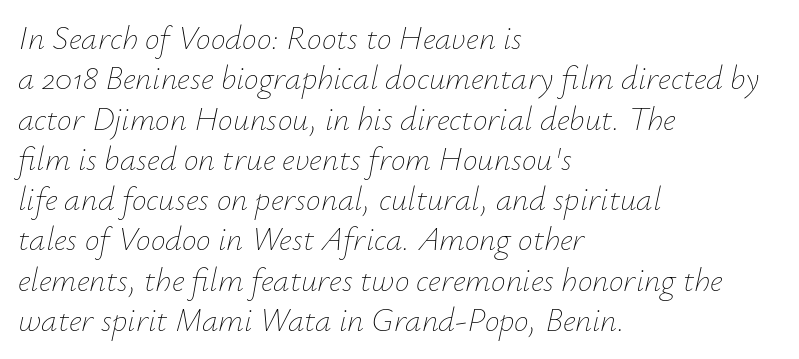
Note the varied advance widths — an 'i' is clearly narrower than an 'm'. Does the copy run flush right? No — it runs flush left. Compared with typical body copy, the letter spacing here is the same. Stems and bowls with no extra thickness — not bold. These lines were composed using italics. Honestly, there is no underline to notice here at all.
